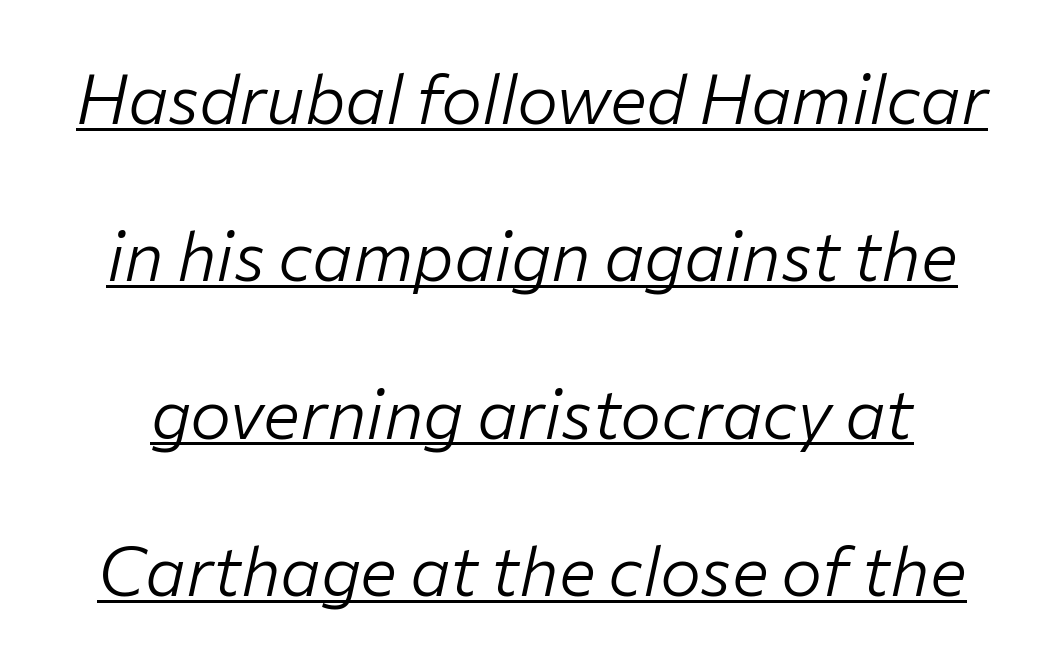
You could not count columns in this text — the font is proportionally spaced. Quick note: interline space is abundant. The characters are drawn with everyday or finer stroke widths. Rendered with sloped, italic letterforms.
